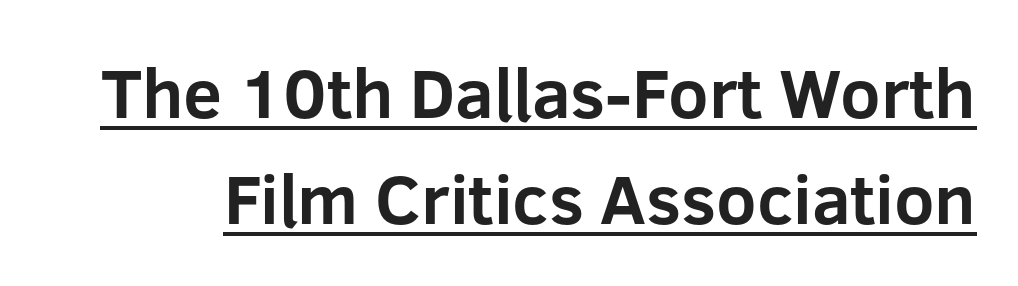
The image shows 70 px bold sans-serif type, upright; set normal line spacing (1.51x), normal letter spacing, underlined; low stroke contrast and a medium x-height.
